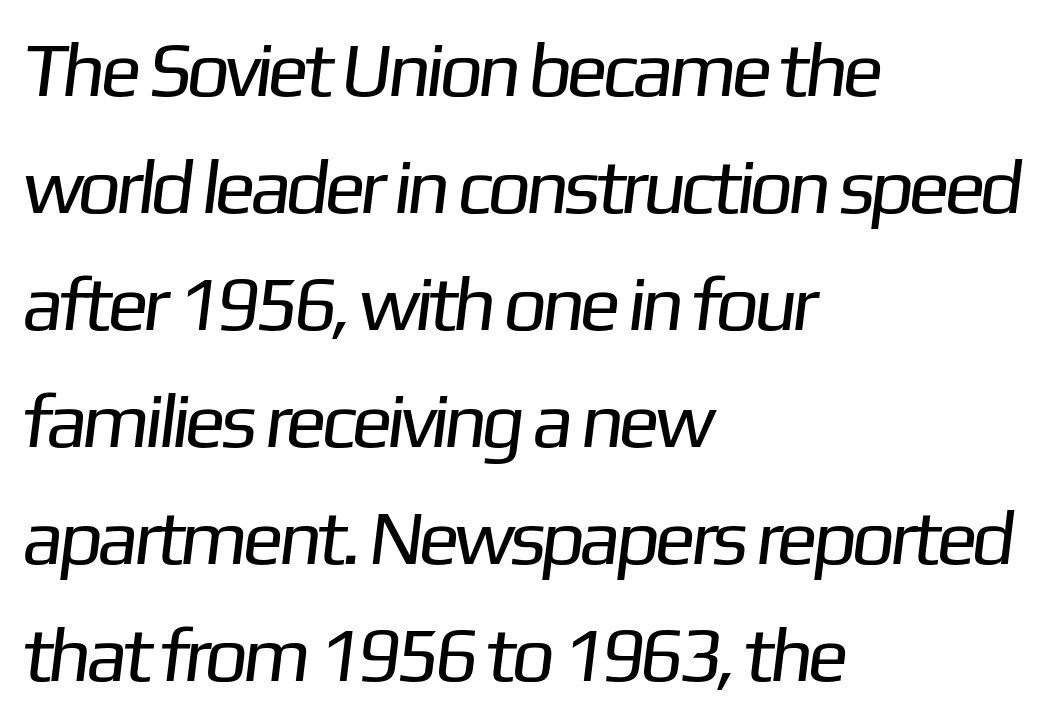
{"serif": "no", "bold": "no", "weight": "regular", "width": "normal", "stroke_contrast": "low", "x_height": "medium", "monospaced": "no", "underline": "no", "align": "left", "line_spacing": "normal", "line_spacing_ratio": 1.52, "letter_spacing": "normal", "letter_spacing_em": 0.0, "glyph_px": 77}
